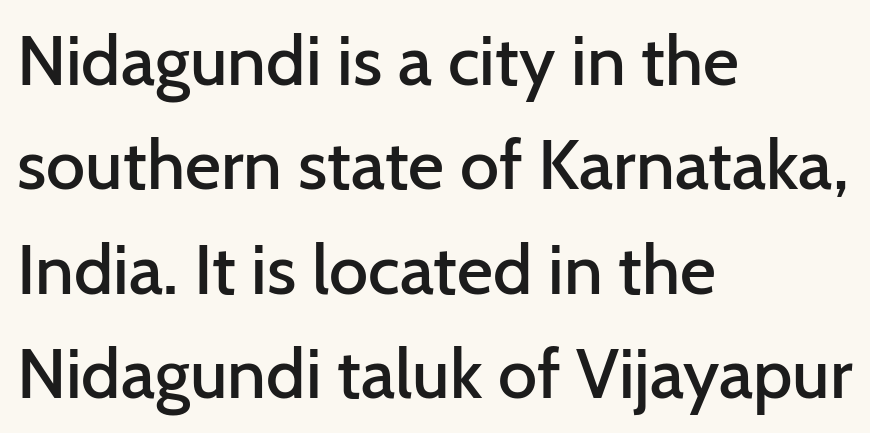
The image shows 70 px semibold sans-serif type, upright; set left-aligned, normal line spacing (1.49x), normal letter spacing, not underlined; low stroke contrast and a medium x-height.
